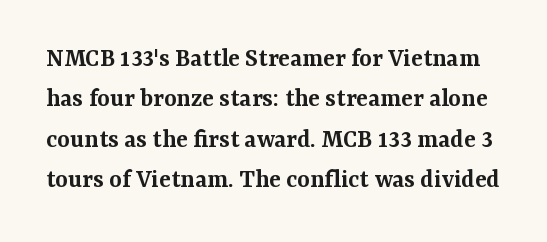
The image shows 27 px text type, upright; set normal line spacing (1.5x), normal letter spacing, not underlined.
